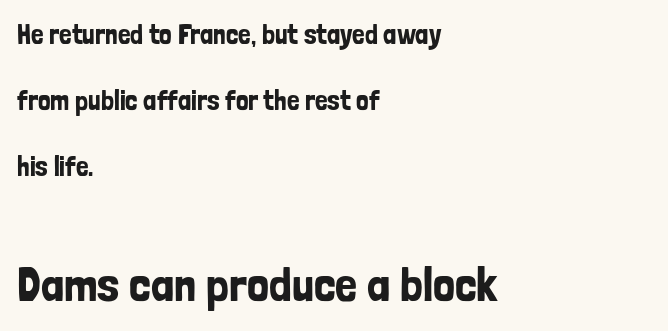
If you drew a line through each stem, it would be perfectly vertical. The gaps between neighbouring characters are ordinary and unremarkable. Compare the two chunks: the lower has the greater cap height. Typographically, this falls in the sans-serif category. Each new line begins a long way beneath the previous one. Check the space under the baseline: it is left empty.
